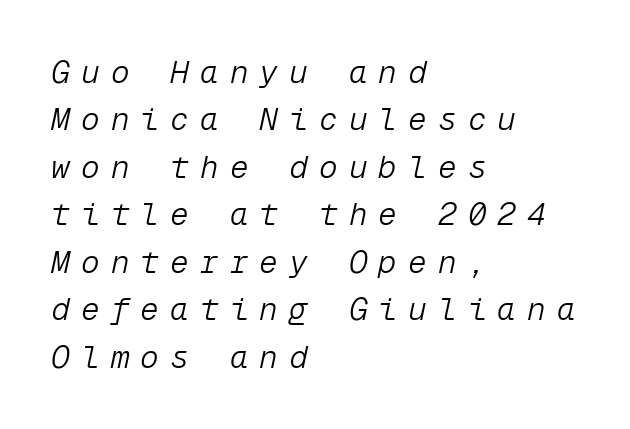
Q: Is the text bold? A: No.
Q: Is the text italic (slanted)? A: Yes, it leans right by about 12 degrees.
Q: Is the text underlined? A: No.
Q: How is the paragraph aligned? A: Left-aligned.
Q: Is the spacing between letters normal or unusually wide? A: Unusually wide.
Q: Is the spacing between lines tight, normal or loose? A: Normal.
Q: Width (condensed, normal, or wide)? A: Normal.
Q: Stroke contrast? A: Low.
Q: x-height? A: Medium.
Q: Monospaced? A: Yes.
